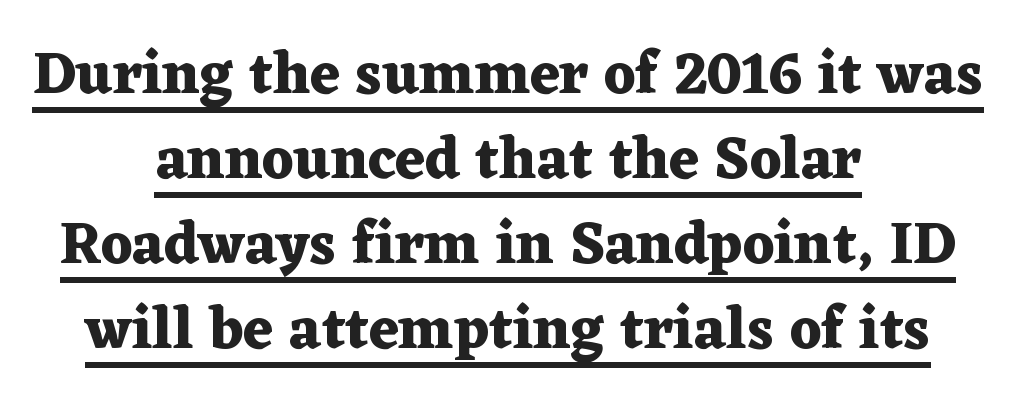
The image shows 59 px heavy, wide serif type, upright; set centered, normal line spacing (1.44x), normal letter spacing, underlined; medium stroke contrast and a medium x-height.
